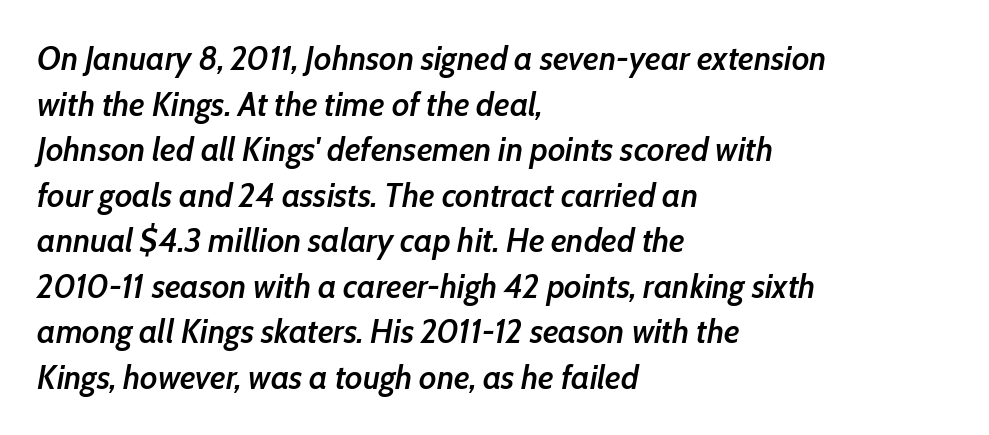
{"italic": "yes", "lean": "right", "slant_degrees": 10, "bold": "semi", "weight": "semibold", "width": "condensed", "stroke_contrast": "low", "x_height": "medium", "monospaced": "no", "underline": "no", "align": "left", "line_spacing": "normal", "line_spacing_ratio": 1.34, "letter_spacing": "normal", "letter_spacing_em": 0.0, "glyph_px": 34}
